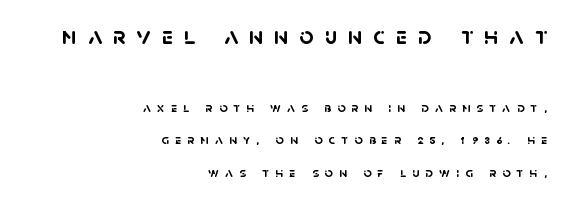
Q: Is the text bold? A: Yes.
Q: Is the text underlined? A: No.
Q: How is the paragraph aligned? A: Right-aligned.
Q: Is the spacing between letters normal or unusually wide? A: Unusually wide.
Q: Is the spacing between lines tight, normal or loose? A: Loose.
Q: Which block of text is set in a larger size, the first (top) or the second (bottom)? A: The first (top) one.
